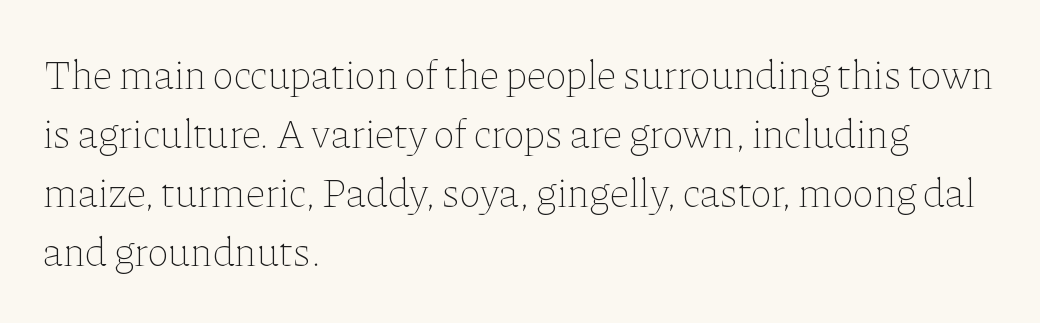
Unlike italic type, these characters show no tilt at all. A typesetter would call this zero additional tracking. In CSS terms this would be text-align: left. How would I describe the line gaps? Plain and ordinary. Descenders hang freely into open space. Each letter keeps its own natural width here, so spacing adapts to shape.
